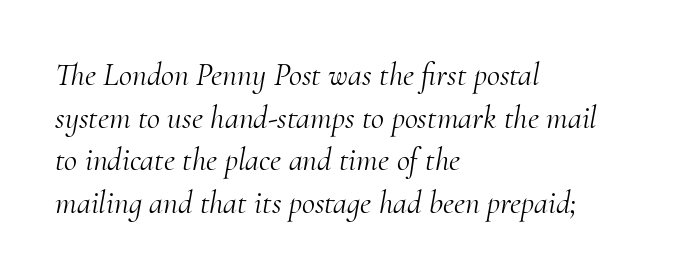
Q: Is the text bold? A: No.
Q: Is the text italic (slanted)? A: Yes, it leans right by about 10 degrees.
Q: Is the typeface a serif or a sans-serif typeface? A: Serif.
Q: Is the text underlined? A: No.
Q: How is the paragraph aligned? A: Left-aligned.
Q: Is the spacing between letters normal or unusually wide? A: Normal.
Q: Is the spacing between lines tight, normal or loose? A: Normal.
Q: Width (condensed, normal, or wide)? A: Normal.
Q: Stroke contrast? A: Medium.
Q: x-height? A: Small.
Q: Monospaced? A: No.
